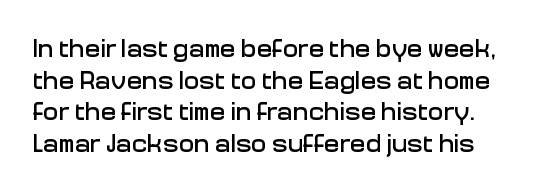
Q: Is the text italic (slanted)? A: No, it is upright.
Q: Is the text underlined? A: No.
Q: Is the spacing between letters normal or unusually wide? A: Normal.
